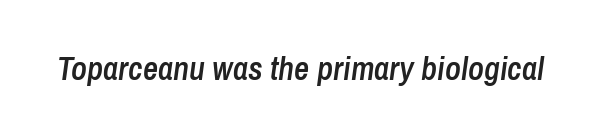
{"italic": "yes", "lean": "right", "slant_degrees": 8, "bold": "semi", "weight": "semibold", "width": "condensed", "stroke_contrast": "low", "x_height": "medium", "monospaced": "no", "underline": "no", "letter_spacing": "normal", "letter_spacing_em": 0.0, "glyph_px": 33}
